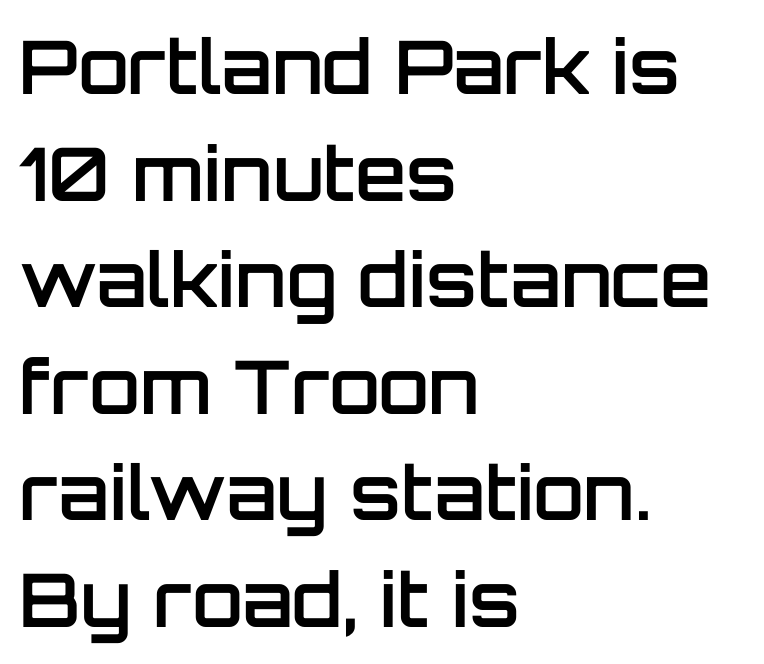
Q: Is the text bold? A: Semi-bold.
Q: Is the text italic (slanted)? A: No, it is upright.
Q: Is the typeface a serif or a sans-serif typeface? A: Sans-serif.
Q: Is the text underlined? A: No.
Q: How is the paragraph aligned? A: Left-aligned.
Q: Is the spacing between letters normal or unusually wide? A: Normal.
Q: Is the spacing between lines tight, normal or loose? A: Normal.
Q: Width (condensed, normal, or wide)? A: Normal.
Q: Stroke contrast? A: Low.
Q: x-height? A: Large.
Q: Monospaced? A: No.
